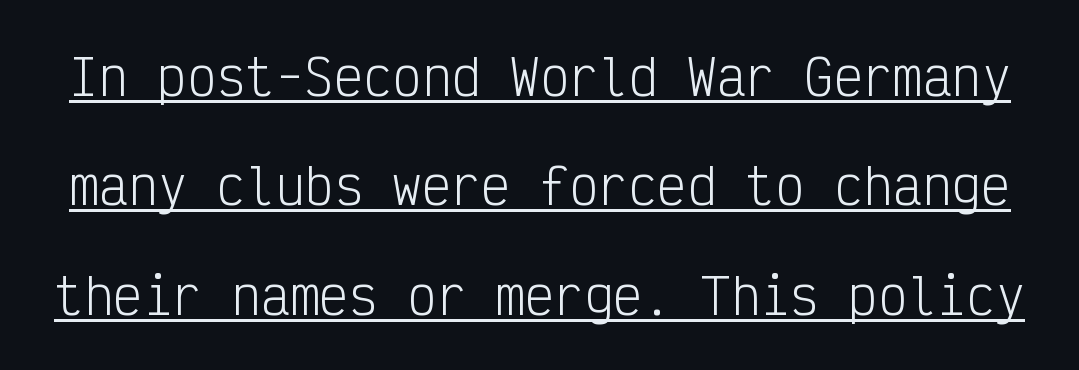
Q: Is the text bold? A: No.
Q: Is the text italic (slanted)? A: No, it is upright.
Q: Is the typeface a serif or a sans-serif typeface? A: Sans-serif.
Q: Is the text underlined? A: Yes.
Q: Is the spacing between letters normal or unusually wide? A: Normal.
Q: Is the spacing between lines tight, normal or loose? A: Loose.
Q: Width (condensed, normal, or wide)? A: Condensed.
Q: Stroke contrast? A: Low.
Q: x-height? A: Medium.
Q: Monospaced? A: Yes.
